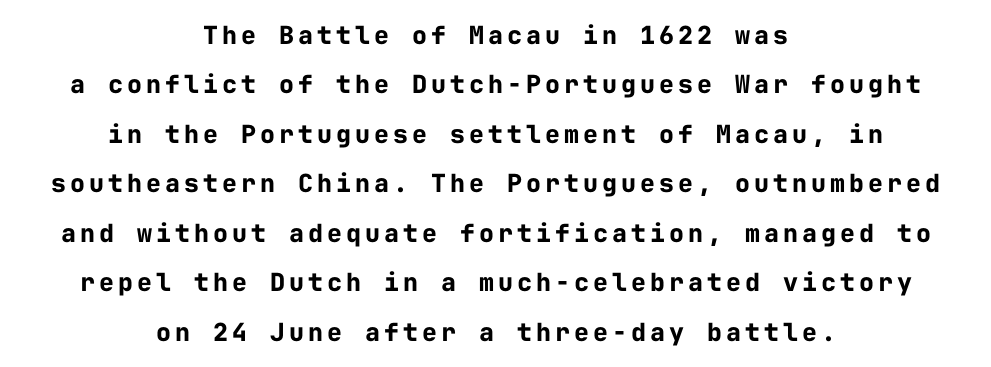
Is the type bold? Yes — the strokes are clearly thick and heavy. The baseline area is clear. Does the leading feel generous? Absolutely, it's lavish. The lettering holds an erect, upright posture throughout.
